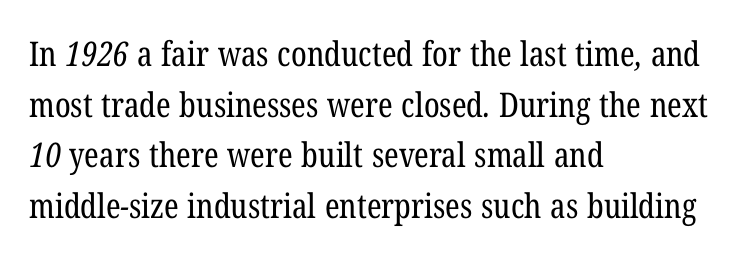
The image shows 34 px regular-weight, condensed serif type; set left-aligned, normal line spacing (1.49x), normal letter spacing, not underlined; low stroke contrast and a medium x-height.
